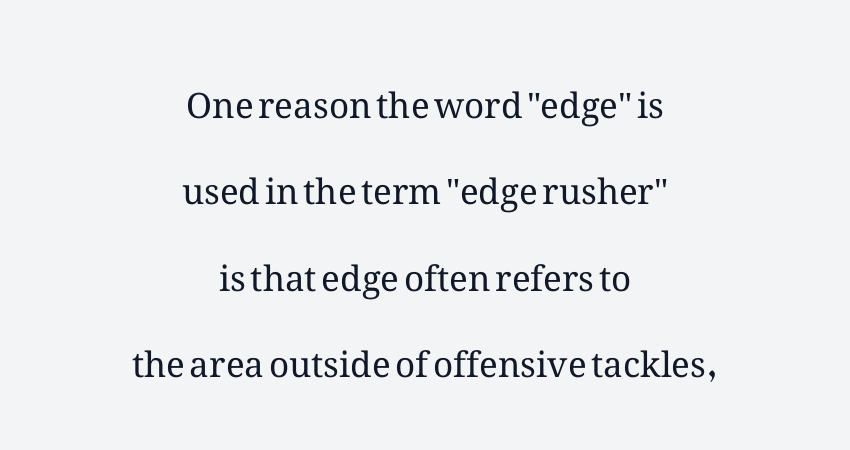
The image shows 35 px regular-weight type, upright; set centered, loose line spacing (2.47x), normal letter spacing, not underlined; medium stroke contrast and a medium x-height.
